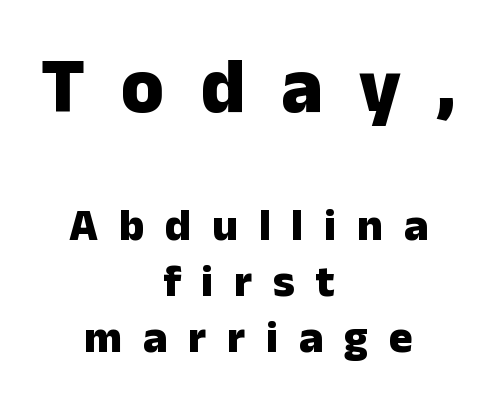
The image shows 78 px heavy sans-serif type, upright; set centered, normal line spacing (1.25x), unusually wide letter spacing (+0.46 em), not underlined; the first (top) block is 1.73x larger; low stroke contrast and a medium x-height.
